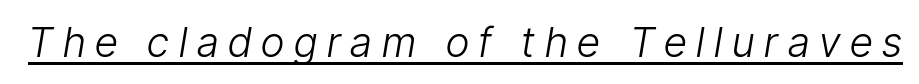
Q: Is the text bold? A: No.
Q: Is the text italic (slanted)? A: Yes, it leans right by about 9 degrees.
Q: Is the text underlined? A: Yes.
Q: Is the spacing between letters normal or unusually wide? A: Unusually wide.
Q: Width (condensed, normal, or wide)? A: Condensed.
Q: Stroke contrast? A: Low.
Q: x-height? A: Medium.
Q: Monospaced? A: No.
